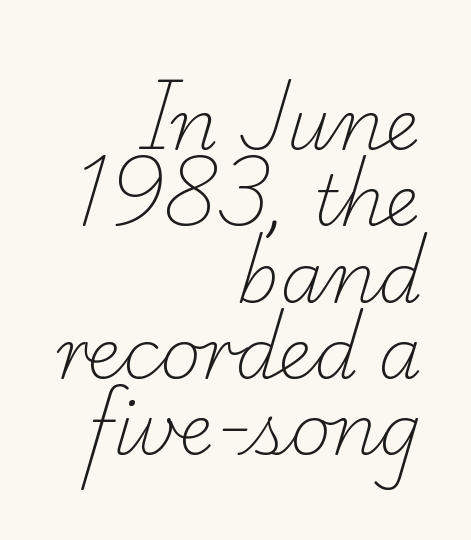
The image shows 70 px light serif type; set right-aligned, tight line spacing (1.09x), normal letter spacing, not underlined; low stroke contrast and a small x-height.
